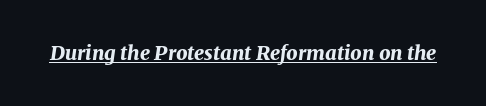
Q: Is the text bold? A: Yes.
Q: Is the text italic (slanted)? A: Yes, it leans right by about 8 degrees.
Q: Is the text underlined? A: Yes.
Q: Is the spacing between letters normal or unusually wide? A: Normal.
